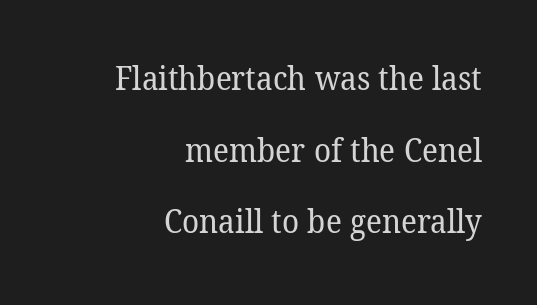
{"serif": "yes", "bold": "no", "weight": "regular", "width": "normal", "stroke_contrast": "low", "x_height": "medium", "monospaced": "no", "underline": "no", "align": "right", "line_spacing": "loose", "line_spacing_ratio": 2.24, "letter_spacing": "normal", "letter_spacing_em": 0.0, "glyph_px": 32}
